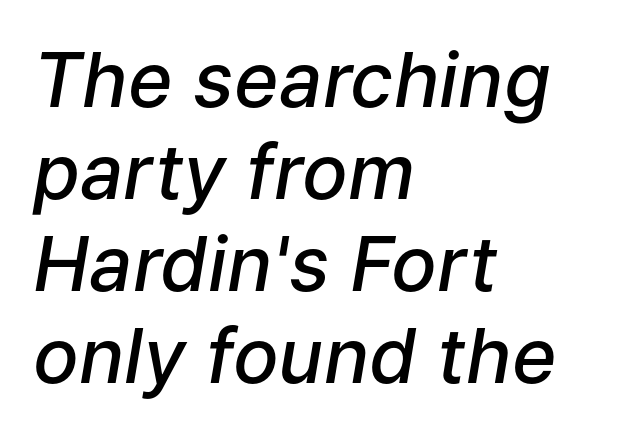
Q: Is the text bold? A: Semi-bold.
Q: Is the text italic (slanted)? A: Yes, it leans right by about 9 degrees.
Q: Is the text underlined? A: No.
Q: How is the paragraph aligned? A: Left-aligned.
Q: Is the spacing between letters normal or unusually wide? A: Normal.
Q: Width (condensed, normal, or wide)? A: Normal.
Q: Stroke contrast? A: Low.
Q: x-height? A: Medium.
Q: Monospaced? A: No.
